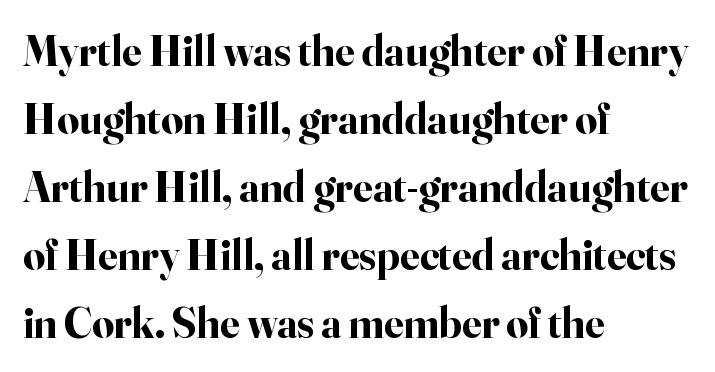
Successive baselines arrive at the customary interval. Is this a fixed-width face? No — the glyphs have proportional, varying widths. The baseline area is clear. Nope, not italic — everything's standing straight. Each line starts at the same left margin while the right side varies.
